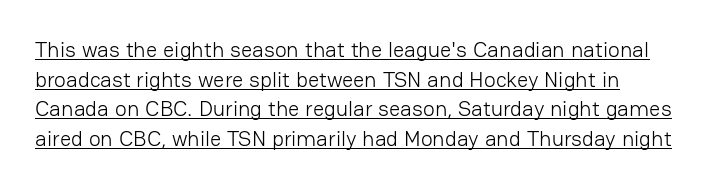
Q: Is the text bold? A: No.
Q: Is the text italic (slanted)? A: No, it is upright.
Q: Is the text underlined? A: Yes.
Q: How is the paragraph aligned? A: Left-aligned.
Q: Is the spacing between letters normal or unusually wide? A: Normal.
Q: Is the spacing between lines tight, normal or loose? A: Normal.
